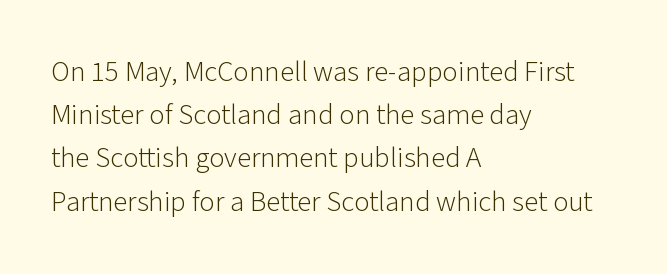
{"serif": "no", "italic": "no", "bold": "no", "weight": "light", "width": "normal", "stroke_contrast": "low", "x_height": "medium", "monospaced": "no", "underline": "no", "align": "left", "line_spacing": "normal", "line_spacing_ratio": 1.49, "letter_spacing": "normal", "letter_spacing_em": 0.0, "glyph_px": 29}
